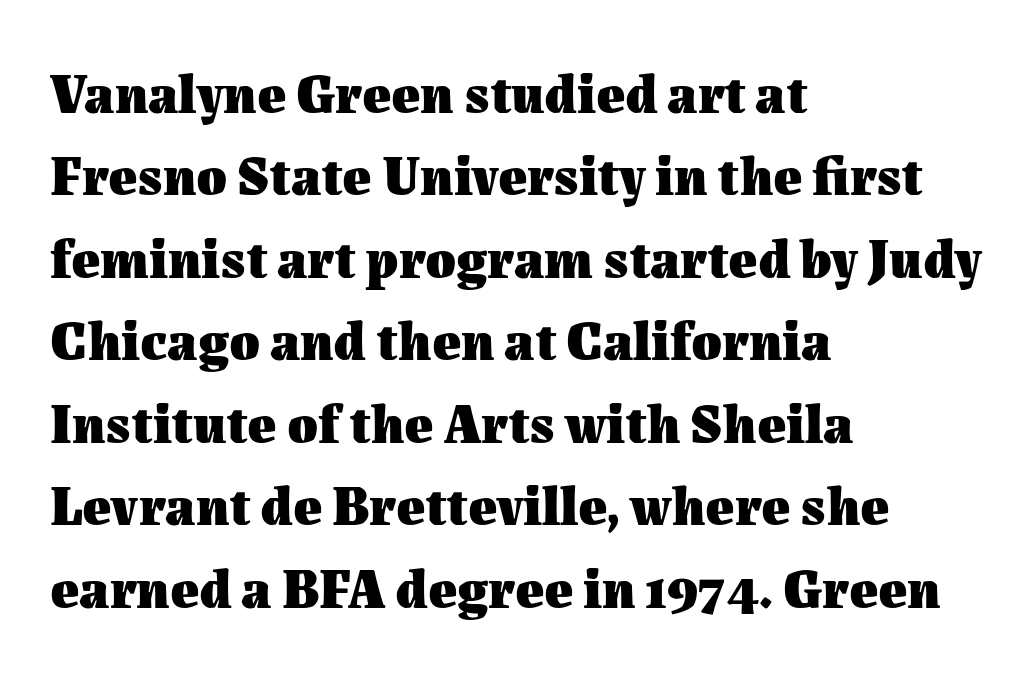
Q: Is the text bold? A: Yes.
Q: Is the text italic (slanted)? A: No, it is upright.
Q: Is the text underlined? A: No.
Q: How is the paragraph aligned? A: Left-aligned.
Q: Is the spacing between letters normal or unusually wide? A: Normal.
Q: Is the spacing between lines tight, normal or loose? A: Normal.
Q: Width (condensed, normal, or wide)? A: Normal.
Q: Stroke contrast? A: Medium.
Q: x-height? A: Medium.
Q: Monospaced? A: No.
